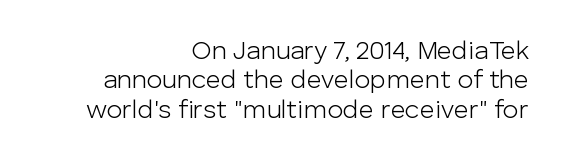
Q: Is the text bold? A: No.
Q: Is the text italic (slanted)? A: No, it is upright.
Q: Is the text underlined? A: No.
Q: How is the paragraph aligned? A: Right-aligned.
Q: Is the spacing between letters normal or unusually wide? A: Normal.
Q: Is the spacing between lines tight, normal or loose? A: Tight.
